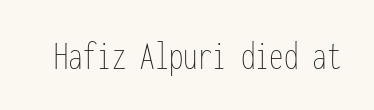
The passage shown has conventional tracking throughout. The type sits square on the baseline with zero lean. Stem width sits at or under what a default text font uses. Clear beneath every line of the passage. Is this a fixed-width face? Yes — each glyph sits in an identical cell.
